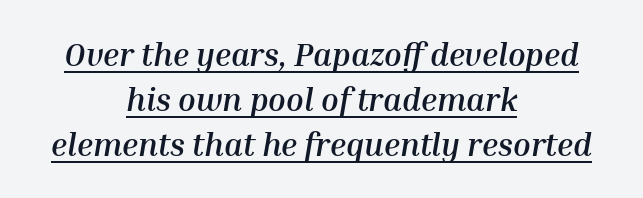
Q: Is the text bold? A: Yes.
Q: Is the text italic (slanted)? A: Yes, it leans right by about 10 degrees.
Q: Is the text underlined? A: Yes.
Q: How is the paragraph aligned? A: Centered.
Q: Is the spacing between letters normal or unusually wide? A: Normal.
Q: Is the spacing between lines tight, normal or loose? A: Normal.
Q: Width (condensed, normal, or wide)? A: Normal.
Q: Stroke contrast? A: Medium.
Q: x-height? A: Medium.
Q: Monospaced? A: No.
